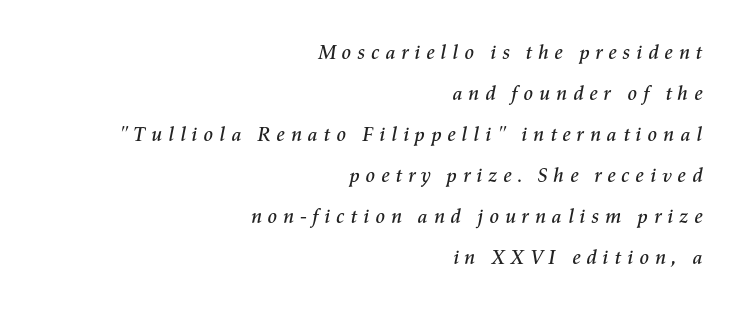
{"italic": "yes", "lean": "right", "slant_degrees": 11, "underline": "no", "align": "right", "line_spacing": "loose", "line_spacing_ratio": 2.05, "letter_spacing": "wide", "letter_spacing_em": 0.25, "glyph_px": 20}
